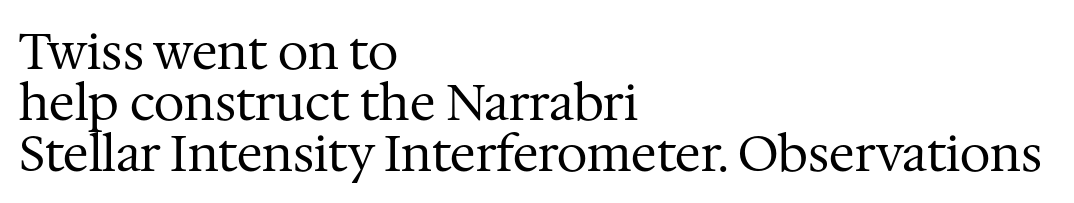
{"serif": "yes", "italic": "no", "bold": "no", "weight": "regular", "width": "normal", "stroke_contrast": "medium", "x_height": "medium", "monospaced": "no", "underline": "no", "align": "left", "line_spacing": "tight", "line_spacing_ratio": 1.04, "letter_spacing": "normal", "letter_spacing_em": 0.0, "glyph_px": 49}
